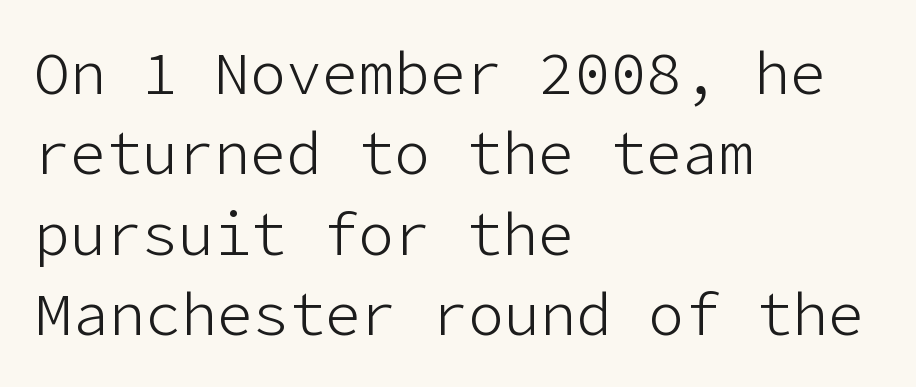
The image shows 60 px light sans-serif type, upright; set left-aligned, normal line spacing (1.34x), normal letter spacing, not underlined; low stroke contrast and a medium x-height.
